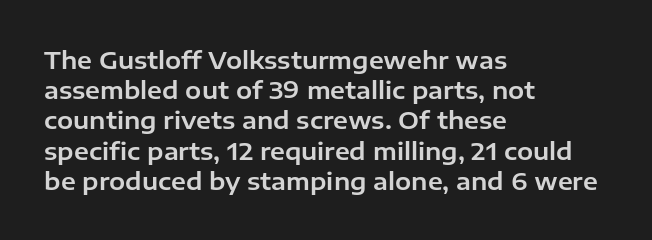
Leading: standard. Ascenders rise straight up at ninety degrees. The text block is weighted toward the left margin, trailing off unevenly rightward. Default kerning and tracking; the words read as compact shapes. Underlining? Definitely not there.
